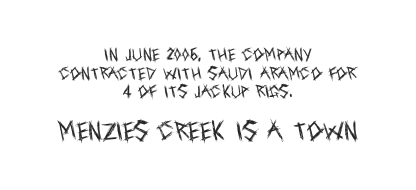
Q: Is the text bold? A: No.
Q: Is the text italic (slanted)? A: No, it is upright.
Q: Is the text underlined? A: No.
Q: How is the paragraph aligned? A: Centered.
Q: Is the spacing between letters normal or unusually wide? A: Normal.
Q: Is the spacing between lines tight, normal or loose? A: Normal.
Q: Which block of text is set in a larger size, the first (top) or the second (bottom)? A: The second (bottom) one.
